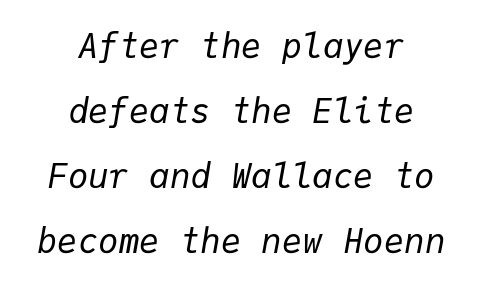
Q: Is the text bold? A: No.
Q: Is the text italic (slanted)? A: Yes, it leans right by about 9 degrees.
Q: Is the text underlined? A: No.
Q: How is the paragraph aligned? A: Centered.
Q: Is the spacing between letters normal or unusually wide? A: Normal.
Q: Is the spacing between lines tight, normal or loose? A: Loose.
Q: Width (condensed, normal, or wide)? A: Normal.
Q: Stroke contrast? A: Low.
Q: x-height? A: Medium.
Q: Monospaced? A: Yes.
